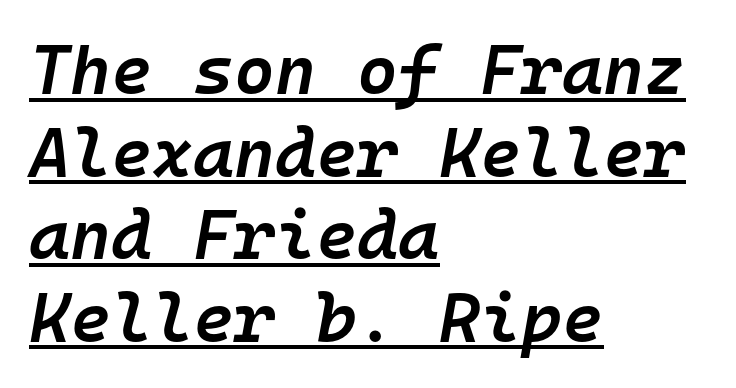
Q: Is the text bold? A: Semi-bold.
Q: Is the text italic (slanted)? A: Yes, it leans right by about 10 degrees.
Q: Is the text underlined? A: Yes.
Q: How is the paragraph aligned? A: Left-aligned.
Q: Is the spacing between letters normal or unusually wide? A: Normal.
Q: Width (condensed, normal, or wide)? A: Normal.
Q: Stroke contrast? A: Low.
Q: x-height? A: Medium.
Q: Monospaced? A: Yes.
